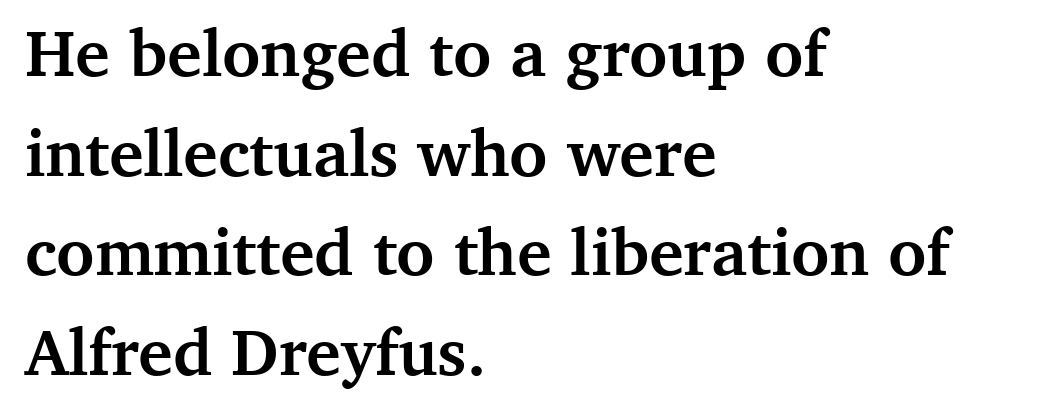
Q: Is the text bold? A: Yes.
Q: Is the text italic (slanted)? A: No, it is upright.
Q: Is the typeface a serif or a sans-serif typeface? A: Serif.
Q: Is the text underlined? A: No.
Q: How is the paragraph aligned? A: Left-aligned.
Q: Is the spacing between letters normal or unusually wide? A: Normal.
Q: Is the spacing between lines tight, normal or loose? A: Normal.
Q: Width (condensed, normal, or wide)? A: Normal.
Q: Stroke contrast? A: Medium.
Q: x-height? A: Medium.
Q: Monospaced? A: No.
